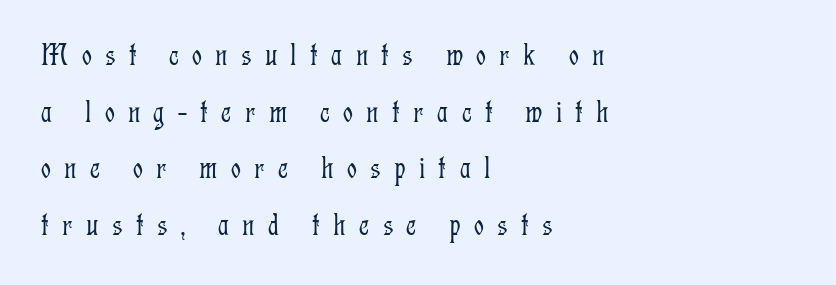
{"serif": "yes", "italic": "no", "bold": "no", "weight": "light", "width": "condensed", "stroke_contrast": "low", "x_height": "medium", "monospaced": "no", "underline": "no", "align": "left", "line_spacing_ratio": 1.83, "letter_spacing": "wide", "letter_spacing_em": 0.43, "glyph_px": 31}
